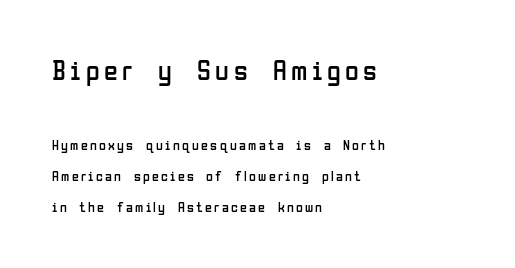
The image shows 28 px regular-weight, condensed sans-serif type, upright; set left-aligned, loose line spacing (2.21x), not underlined; the first (top) block is 2.0x larger; low stroke contrast and a medium x-height.
